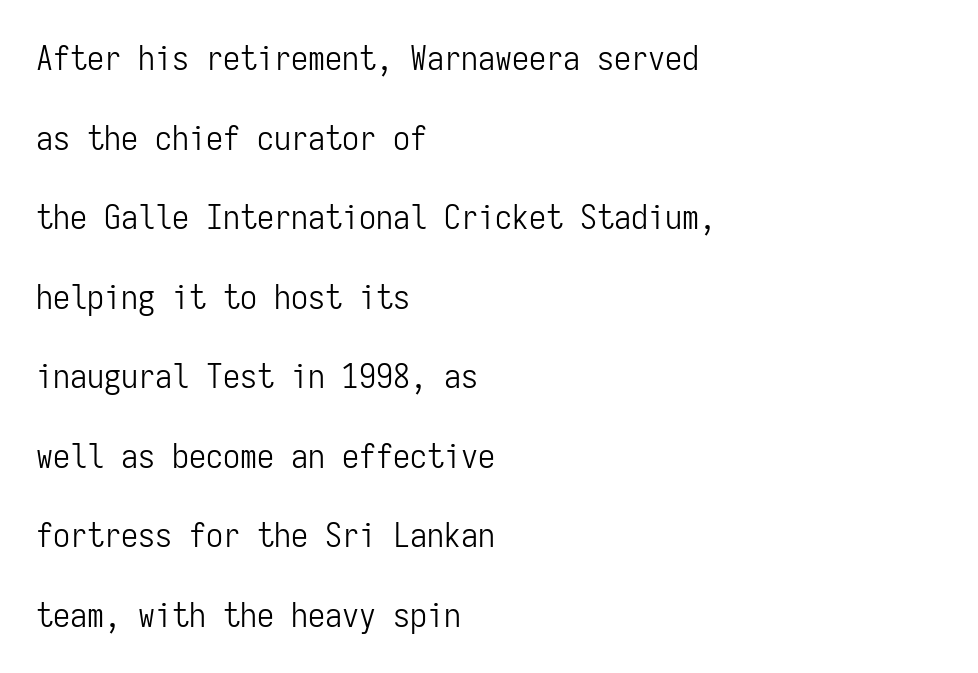
This sample uses an upright cut, with every glyph sitting square on the baseline. A typesetter would call this monospace, since all characters share one set width. Heaviness? Minimal to ordinary, like unemphasized prose. Reading down the block, your eye returns to a fixed left position each line. Lines of text with bare space underneath. Summary of vertical rhythm: relaxed, with wide interline spacing.
